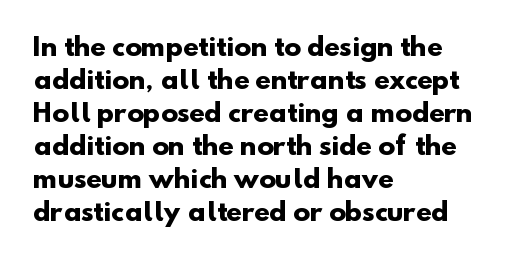
The image shows 25 px bold type; set left-aligned, normal line spacing (1.32x), normal letter spacing, not underlined.
